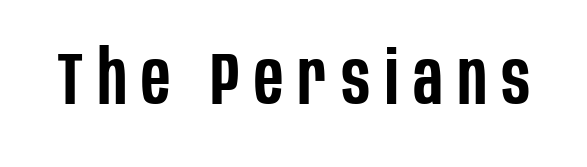
Spacing between characters has been opened up far beyond the box default. Is this a sans? Yes — the strokes have no serifs. The passage shown is semibold, sitting just below true bold. No italicization has been applied; the sample stays upright. The area under the type is left untouched.
